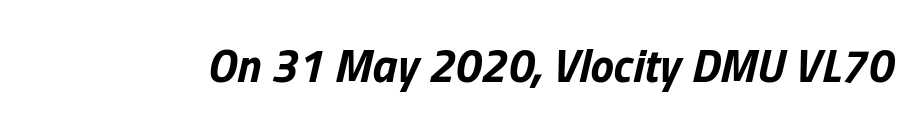
Q: Is the text bold? A: Yes.
Q: Is the text italic (slanted)? A: Yes, it leans right by about 13 degrees.
Q: Is the text underlined? A: No.
Q: Is the spacing between letters normal or unusually wide? A: Normal.
Q: Width (condensed, normal, or wide)? A: Normal.
Q: Stroke contrast? A: Low.
Q: x-height? A: Medium.
Q: Monospaced? A: No.
